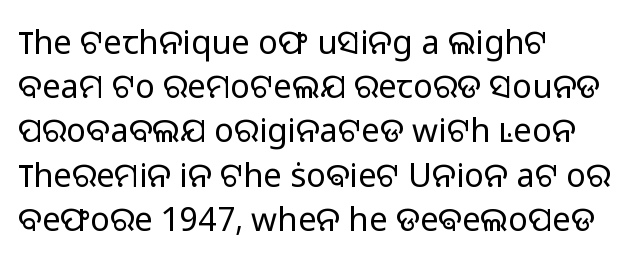
{"serif": "no", "italic": "no", "bold": "no", "weight": "light", "width": "normal", "stroke_contrast": "low", "x_height": "medium", "monospaced": "no", "underline": "no", "align": "left", "line_spacing": "normal", "line_spacing_ratio": 1.34, "letter_spacing": "normal", "letter_spacing_em": 0.0, "glyph_px": 33}
